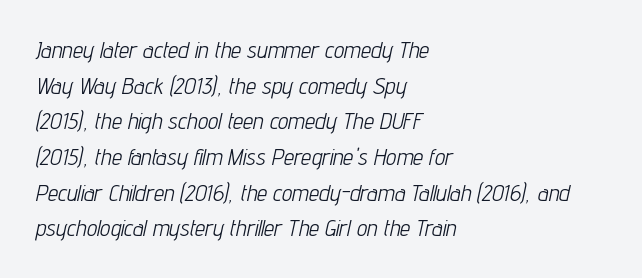
The image shows 23 px text type, italic (leaning right); set left-aligned, normal line spacing (1.55x), normal letter spacing, not underlined.
